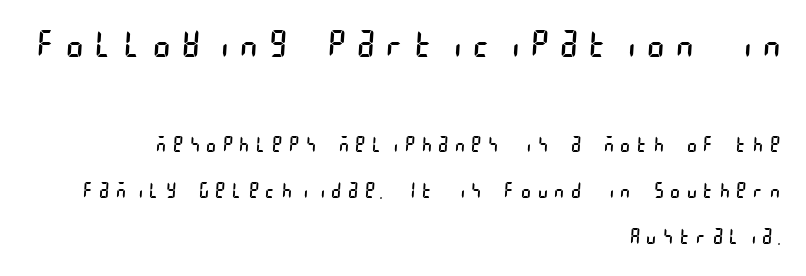
{"serif": "no", "bold": "no", "weight": "regular", "width": "condensed", "stroke_contrast": "low", "x_height": "large", "underline": "no", "align": "right", "line_spacing": "loose", "line_spacing_ratio": 2.3, "letter_spacing": "wide", "letter_spacing_em": 0.36, "larger_block": "first", "size_ratio": 1.75, "glyph_px": 35}
